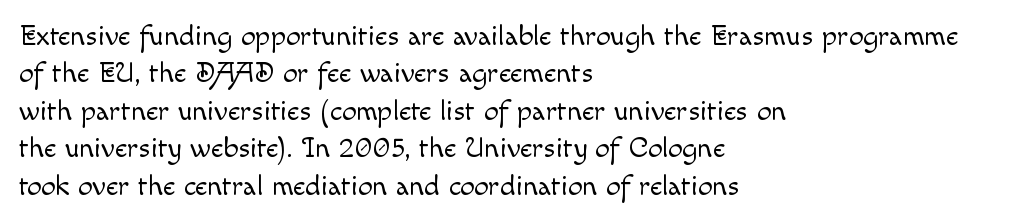
Q: Is the text bold? A: No.
Q: Is the text italic (slanted)? A: No, it is upright.
Q: Is the text underlined? A: No.
Q: How is the paragraph aligned? A: Left-aligned.
Q: Is the spacing between letters normal or unusually wide? A: Normal.
Q: Is the spacing between lines tight, normal or loose? A: Normal.
Q: Width (condensed, normal, or wide)? A: Normal.
Q: x-height? A: Small.
Q: Monospaced? A: No.
